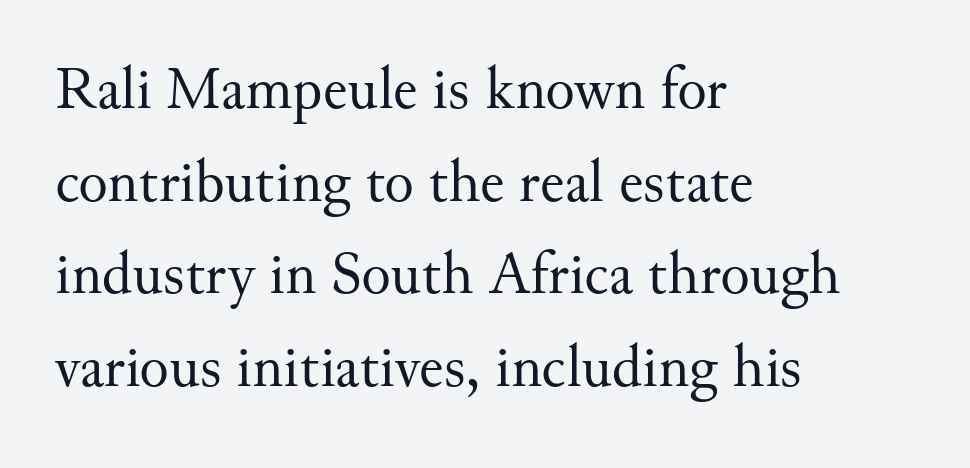
Looks like regular typesetting: each glyph gets only the width it needs. Stem width sits at or under what a default text font uses. To sum up the face: it has serifs. Letter spacing: default.
